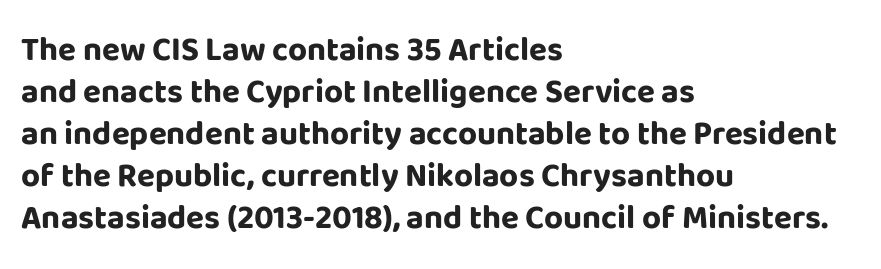
Q: Is the text bold? A: Yes.
Q: Is the text italic (slanted)? A: No, it is upright.
Q: Is the typeface a serif or a sans-serif typeface? A: Sans-serif.
Q: Is the text underlined? A: No.
Q: How is the paragraph aligned? A: Left-aligned.
Q: Is the spacing between letters normal or unusually wide? A: Normal.
Q: Is the spacing between lines tight, normal or loose? A: Normal.
Q: Width (condensed, normal, or wide)? A: Normal.
Q: Stroke contrast? A: Low.
Q: x-height? A: Large.
Q: Monospaced? A: No.
